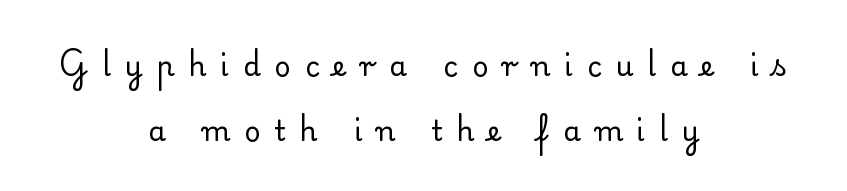
A centered setting, common on invitations and titles, is used for this passage. The type sits square on the baseline with zero lean. No letter is thick-stroked: the sample isn't bold. A typesetter would label this face a serif.
